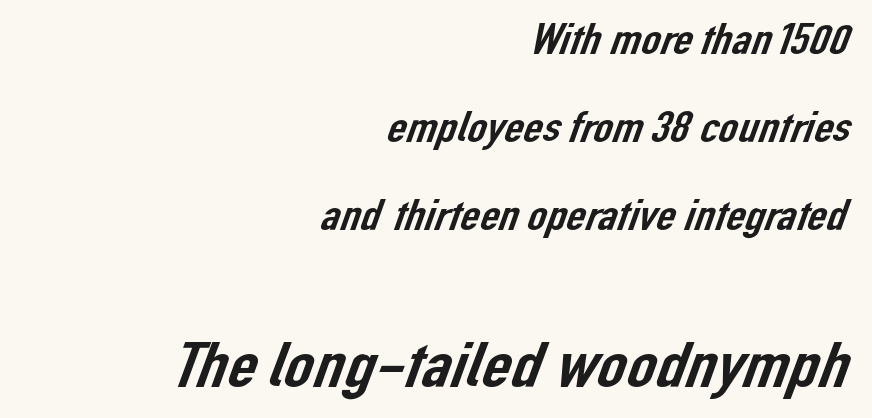
The image shows 65 px sans-serif type; set right-aligned, loose line spacing (2.05x), normal letter spacing, not underlined; the second (bottom) block is 1.51x larger; low stroke contrast and a medium x-height.
